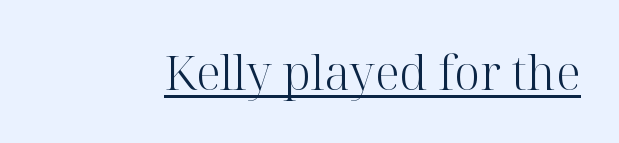
Q: Is the text bold? A: No.
Q: Is the text italic (slanted)? A: No, it is upright.
Q: Is the typeface a serif or a sans-serif typeface? A: Serif.
Q: Is the text underlined? A: Yes.
Q: Is the spacing between letters normal or unusually wide? A: Normal.
Q: Width (condensed, normal, or wide)? A: Normal.
Q: Stroke contrast? A: High.
Q: x-height? A: Medium.
Q: Monospaced? A: No.
